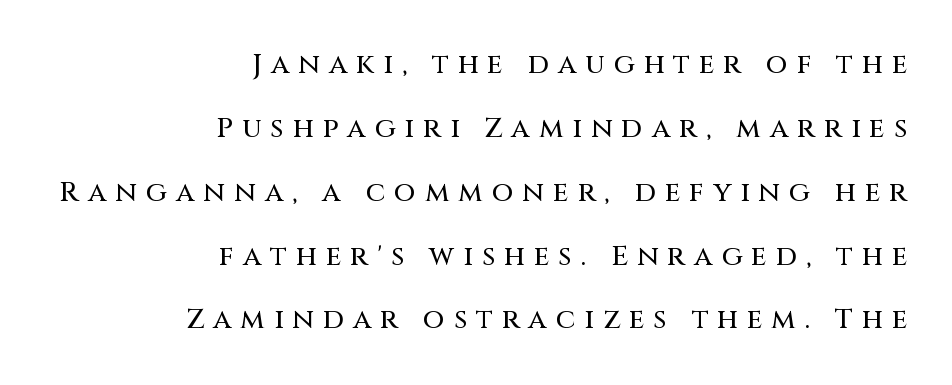
Q: Is the text italic (slanted)? A: No, it is upright.
Q: Is the typeface a serif or a sans-serif typeface? A: Sans-serif.
Q: Is the text underlined? A: No.
Q: How is the paragraph aligned? A: Right-aligned.
Q: Is the spacing between letters normal or unusually wide? A: Unusually wide.
Q: Is the spacing between lines tight, normal or loose? A: Loose.
Q: Width (condensed, normal, or wide)? A: Normal.
Q: Stroke contrast? A: Medium.
Q: x-height? A: Large.
Q: Monospaced? A: No.
